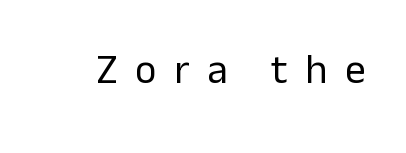
The image shows 41 px regular-weight sans-serif type, upright; set unusually wide letter spacing (+0.43 em), not underlined; low stroke contrast and a medium x-height.
